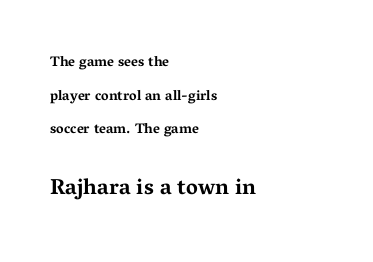
The image shows 22 px bold type, upright; set left-aligned, loose line spacing (2.4x), normal letter spacing, not underlined; the second (bottom) block is 1.57x larger.
